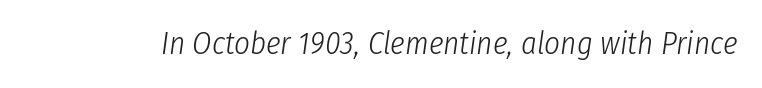
The image shows 31 px light, condensed type, italic (leaning right); set normal letter spacing, not underlined; low stroke contrast and a medium x-height.
